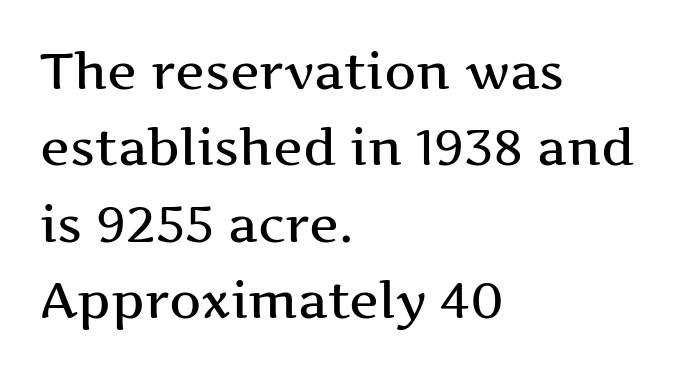
Honestly, there is no underline to notice here at all. Successive baselines arrive at the customary interval. Students, note that the glyphs here touch the page at normal intervals. The passage shown is typeset with a serif family. You could not count columns in this text — the font is proportionally spaced. This rendering uses left alignment, leaving the right contour irregular.
